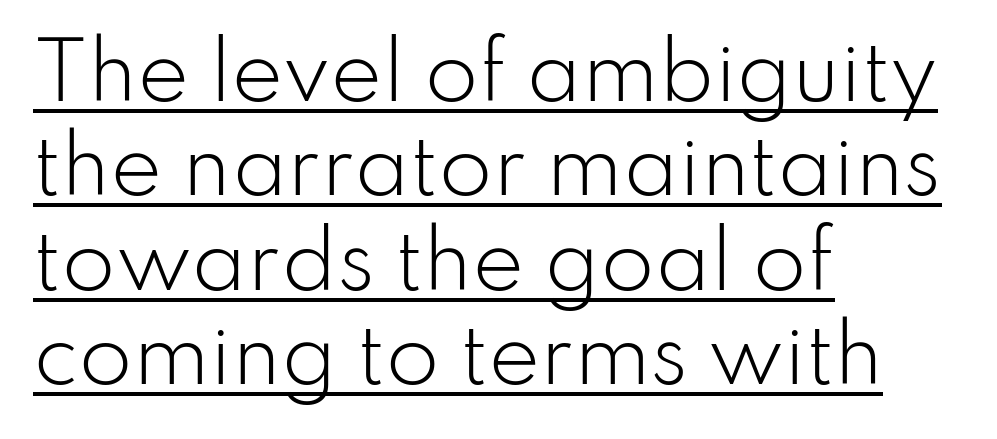
Varying glyph widths throughout — classic text-font behaviour. On a weight scale, this lands at 450 or below. The typesetter has applied underlining to the passage shown. Font category for this specimen: sans-serif. The letters stand straight up with perfectly vertical stems. Each line starts at the same left margin while the right side varies.
